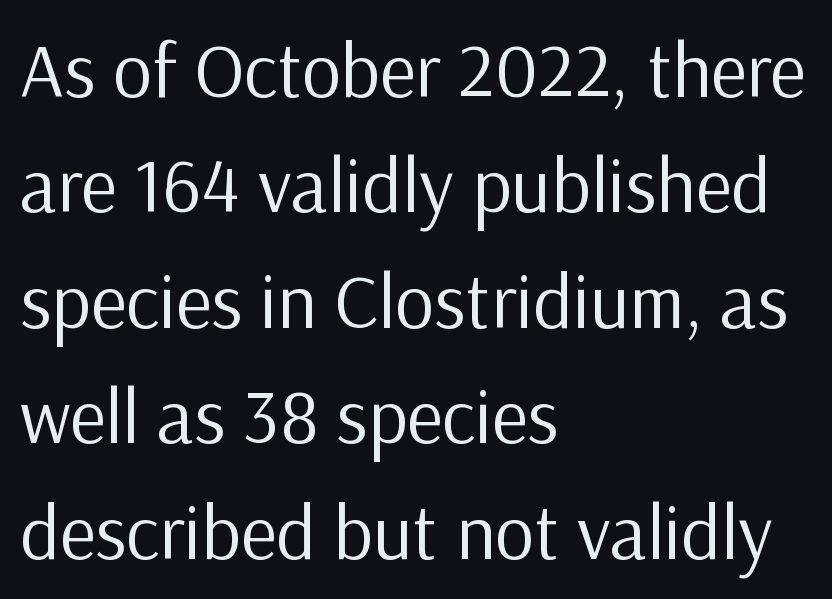
Q: Is the text bold? A: No.
Q: Is the text italic (slanted)? A: No, it is upright.
Q: Is the typeface a serif or a sans-serif typeface? A: Sans-serif.
Q: Is the text underlined? A: No.
Q: How is the paragraph aligned? A: Left-aligned.
Q: Is the spacing between letters normal or unusually wide? A: Normal.
Q: Is the spacing between lines tight, normal or loose? A: Normal.
Q: Width (condensed, normal, or wide)? A: Normal.
Q: Stroke contrast? A: Low.
Q: x-height? A: Medium.
Q: Monospaced? A: No.
